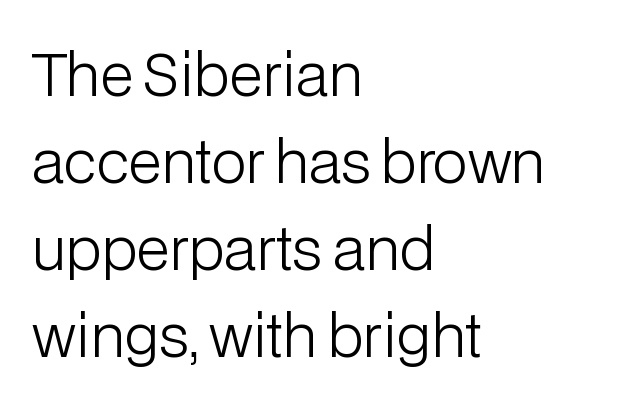
What kind of face is this? One without serifs — a sans. Honestly, there is no underline to notice here at all. Here the designer chose a conventional face with non-uniform glyph widths. Vertical spacing — default. The lines are quadded left. On a weight scale, this lands at 450 or below.
